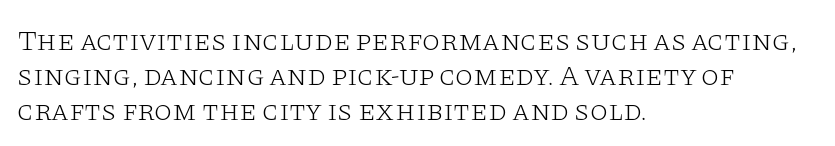
The image shows 29 px light, wide serif type, upright; set left-aligned, line spacing 1.2x, normal letter spacing, not underlined; low stroke contrast and a large x-height.
